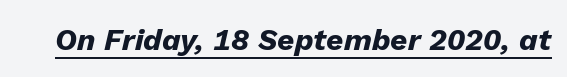
This is underlined copy, the kind a proofreader might mark for attention. The axis of the letterforms is tilted away from vertical. The face used here is rendered with its standard letterfit. Do the characters align in a grid? No, the font is proportional. Heavy-handed strokes throughout: this text is bold.
